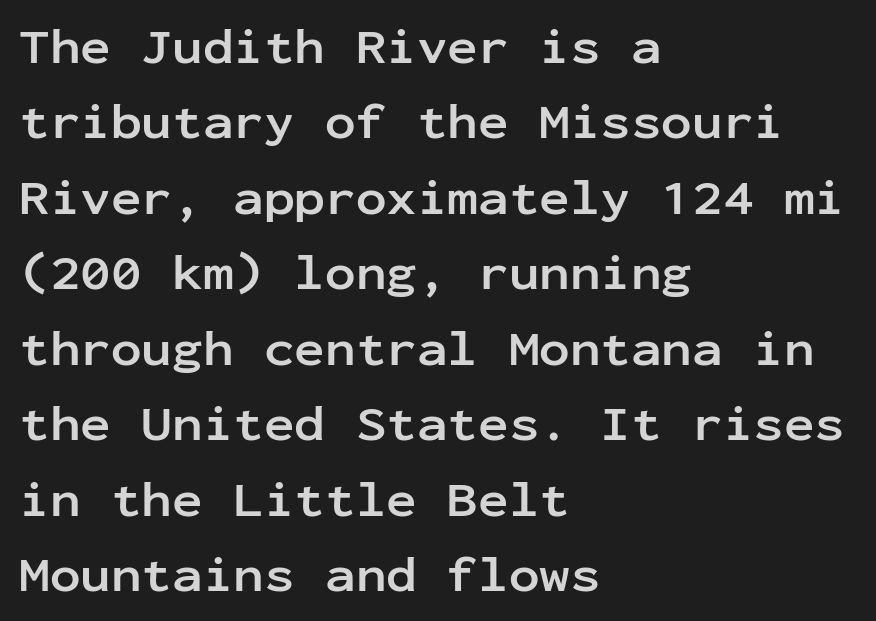
Q: Is the text bold? A: Yes.
Q: Is the text italic (slanted)? A: No, it is upright.
Q: Is the typeface a serif or a sans-serif typeface? A: Sans-serif.
Q: Is the text underlined? A: No.
Q: How is the paragraph aligned? A: Left-aligned.
Q: Is the spacing between letters normal or unusually wide? A: Normal.
Q: Is the spacing between lines tight, normal or loose? A: Normal.
Q: Width (condensed, normal, or wide)? A: Normal.
Q: Stroke contrast? A: Low.
Q: x-height? A: Medium.
Q: Monospaced? A: Yes.
